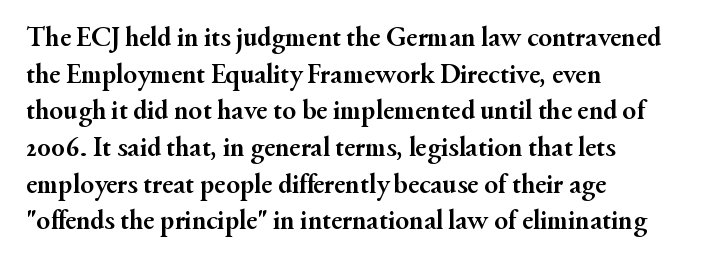
The image shows 28 px semibold serif type, upright; set left-aligned, normal line spacing (1.31x), normal letter spacing, not underlined; medium stroke contrast and a small x-height.
